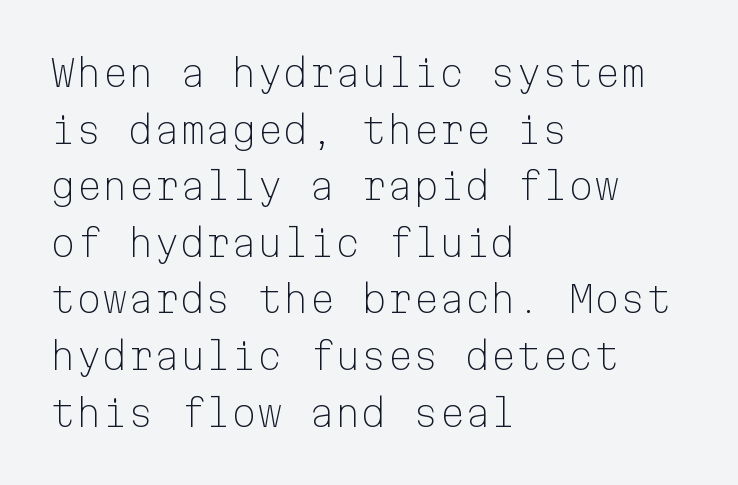
Q: Is the text bold? A: No.
Q: Is the text italic (slanted)? A: No, it is upright.
Q: Is the typeface a serif or a sans-serif typeface? A: Sans-serif.
Q: Is the text underlined? A: No.
Q: How is the paragraph aligned? A: Left-aligned.
Q: Is the spacing between letters normal or unusually wide? A: Normal.
Q: Is the spacing between lines tight, normal or loose? A: Normal.
Q: Width (condensed, normal, or wide)? A: Normal.
Q: Stroke contrast? A: Low.
Q: x-height? A: Medium.
Q: Monospaced? A: Yes.
